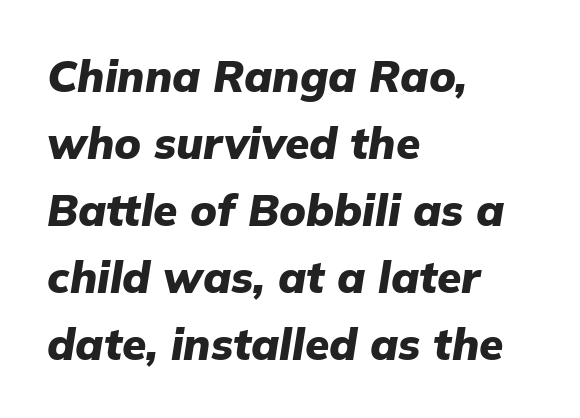
The image shows 44 px heavy type, italic (leaning right); set left-aligned, normal line spacing (1.52x), normal letter spacing, not underlined; low stroke contrast and a medium x-height.
